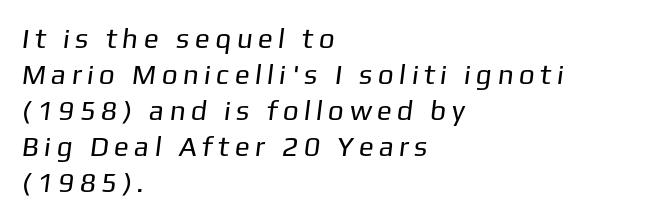
Q: Is the text bold? A: No.
Q: Is the typeface a serif or a sans-serif typeface? A: Sans-serif.
Q: Is the text underlined? A: No.
Q: How is the paragraph aligned? A: Left-aligned.
Q: Is the spacing between lines tight, normal or loose? A: Normal.
Q: Width (condensed, normal, or wide)? A: Normal.
Q: Stroke contrast? A: Low.
Q: x-height? A: Medium.
Q: Monospaced? A: No.
